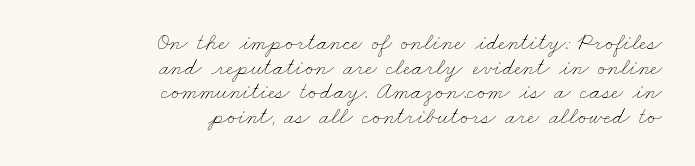
The image shows 24 px text type; set right-aligned, tight line spacing (1.03x), normal letter spacing, not underlined.
